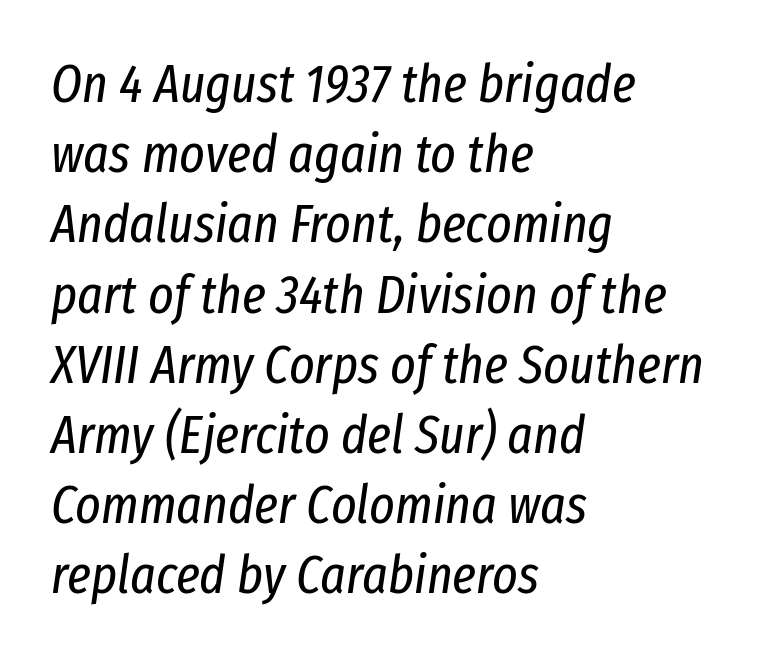
Students, note that the glyphs here touch the page at normal intervals. An italicized treatment has been applied to the whole sample. Leftover space on each line is placed entirely after the last word. This sample keeps an unexceptional amount of space between lines.
